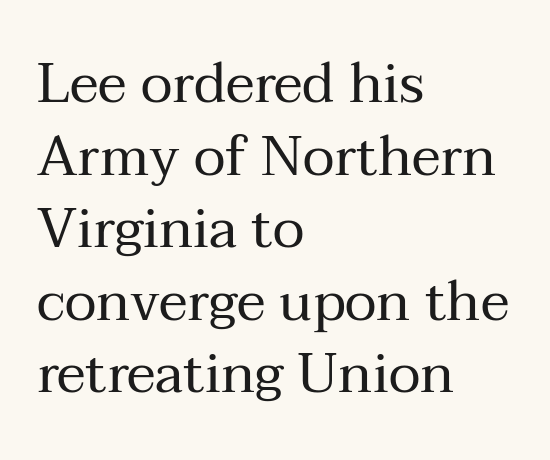
Unlike italic type, these characters show no tilt at all. Beneath every word, the page is bare. Spacing verdict: proportional, widths tailored to each character. Teacher's note: observe the even left margin — that is flush-left alignment. Serif or sans? Serif — the stroke terminals have little feet. Compared with typical paragraphs, the rows here are spaced about the same.
